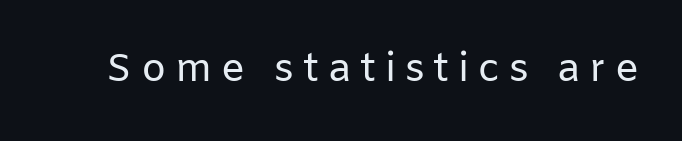
Q: Is the text bold? A: No.
Q: Is the text italic (slanted)? A: No, it is upright.
Q: Is the typeface a serif or a sans-serif typeface? A: Sans-serif.
Q: Is the text underlined? A: No.
Q: Is the spacing between letters normal or unusually wide? A: Unusually wide.
Q: Width (condensed, normal, or wide)? A: Normal.
Q: Stroke contrast? A: Low.
Q: x-height? A: Medium.
Q: Monospaced? A: No.
